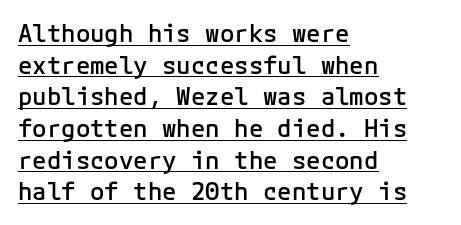
The image shows 24 px text type, upright; set left-aligned, normal line spacing (1.32x), normal letter spacing, underlined.
